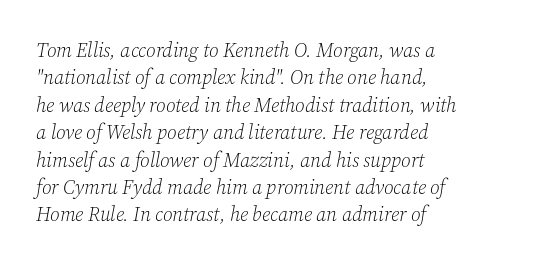
{"italic": "yes", "lean": "right", "slant_degrees": 12, "bold": "no", "underline": "no", "align": "left", "line_spacing": "normal", "line_spacing_ratio": 1.37, "letter_spacing": "normal", "letter_spacing_em": 0.0, "glyph_px": 20}
